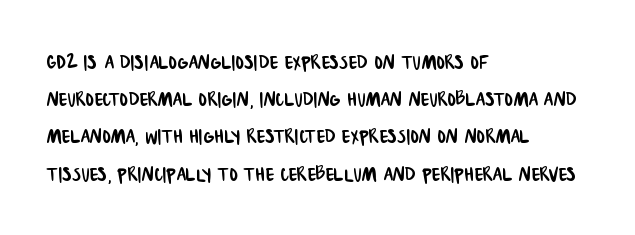
Q: Is the text underlined? A: No.
Q: How is the paragraph aligned? A: Left-aligned.
Q: Is the spacing between letters normal or unusually wide? A: Normal.
Q: Is the spacing between lines tight, normal or loose? A: Normal.
